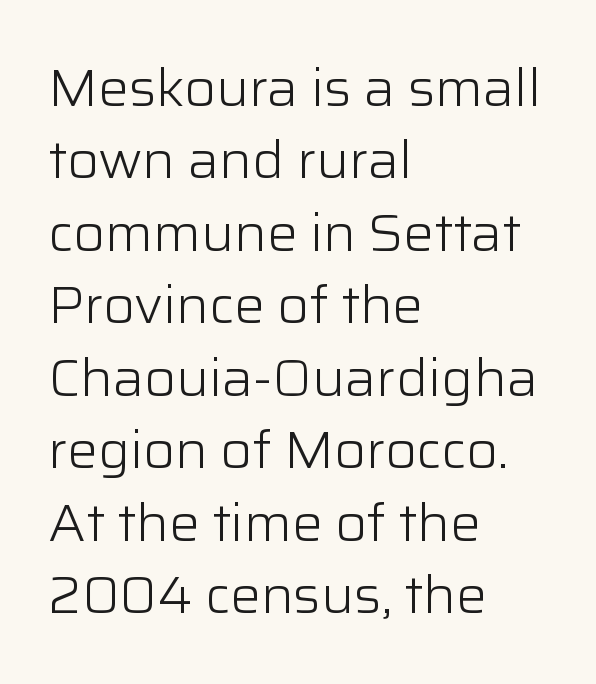
The image shows 51 px light sans-serif type, upright; set left-aligned, normal line spacing (1.42x), normal letter spacing, not underlined; low stroke contrast and a medium x-height.
